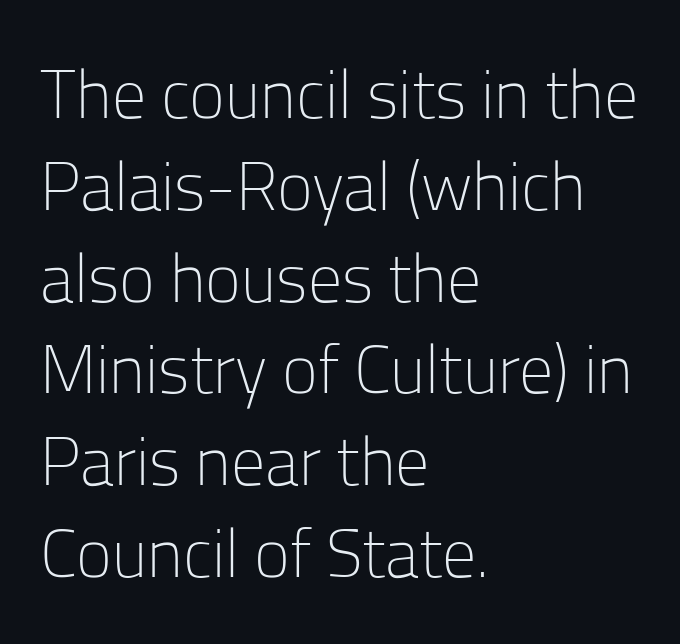
{"serif": "no", "italic": "no", "bold": "no", "weight": "light", "width": "normal", "stroke_contrast": "low", "x_height": "medium", "monospaced": "no", "underline": "no", "align": "left", "line_spacing": "normal", "line_spacing_ratio": 1.35, "letter_spacing": "normal", "letter_spacing_em": 0.0, "glyph_px": 68}
